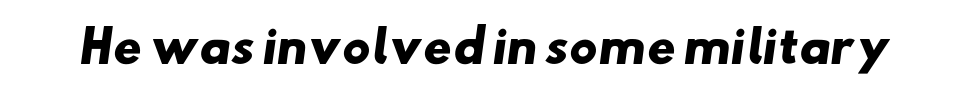
Q: Is the text bold? A: Yes.
Q: Is the typeface a serif or a sans-serif typeface? A: Sans-serif.
Q: Is the text underlined? A: No.
Q: Is the spacing between letters normal or unusually wide? A: Normal.
Q: Width (condensed, normal, or wide)? A: Wide.
Q: Stroke contrast? A: Low.
Q: x-height? A: Small.
Q: Monospaced? A: No.
